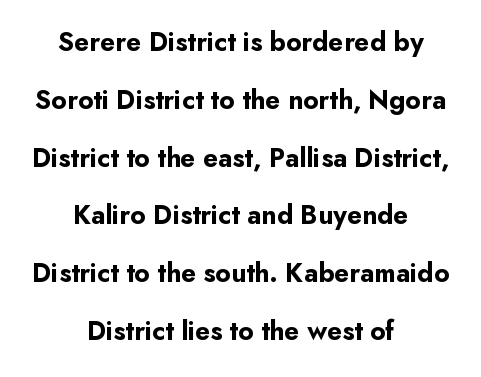
The image shows 27 px bold type, upright; set centered, loose line spacing (2.14x), normal letter spacing, not underlined.
